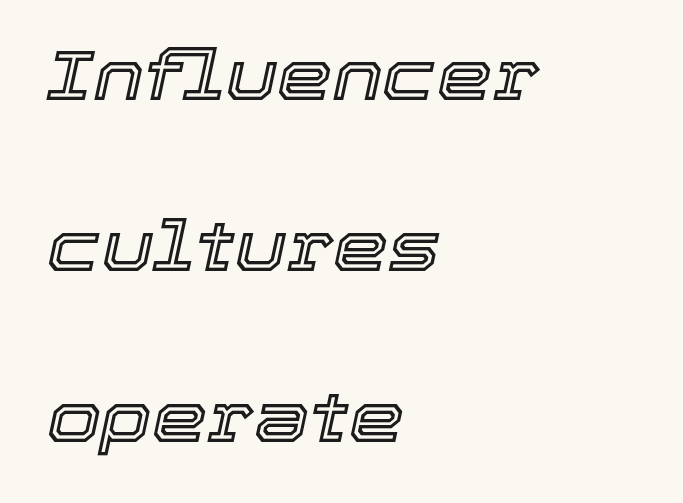
Q: Is the text italic (slanted)? A: Yes, it leans right by about 12 degrees.
Q: Is the text underlined? A: No.
Q: How is the paragraph aligned? A: Left-aligned.
Q: Is the spacing between letters normal or unusually wide? A: Normal.
Q: Is the spacing between lines tight, normal or loose? A: Loose.
Q: Width (condensed, normal, or wide)? A: Normal.
Q: x-height? A: Medium.
Q: Monospaced? A: No.
